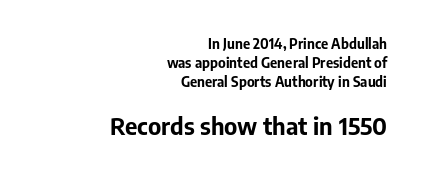
Q: Is the text bold? A: Yes.
Q: Is the text italic (slanted)? A: No, it is upright.
Q: Is the text underlined? A: No.
Q: How is the paragraph aligned? A: Right-aligned.
Q: Is the spacing between letters normal or unusually wide? A: Normal.
Q: Is the spacing between lines tight, normal or loose? A: Normal.
Q: Which block of text is set in a larger size, the first (top) or the second (bottom)? A: The second (bottom) one.
